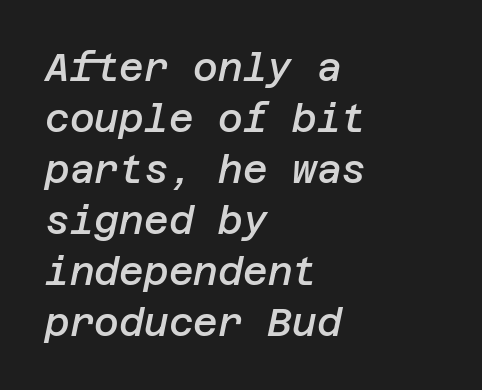
Q: Is the text bold? A: Semi-bold.
Q: Is the text italic (slanted)? A: Yes, it leans right by about 12 degrees.
Q: Is the text underlined? A: No.
Q: How is the paragraph aligned? A: Left-aligned.
Q: Is the spacing between letters normal or unusually wide? A: Normal.
Q: Is the spacing between lines tight, normal or loose? A: Normal.
Q: Width (condensed, normal, or wide)? A: Normal.
Q: Stroke contrast? A: Low.
Q: x-height? A: Large.
